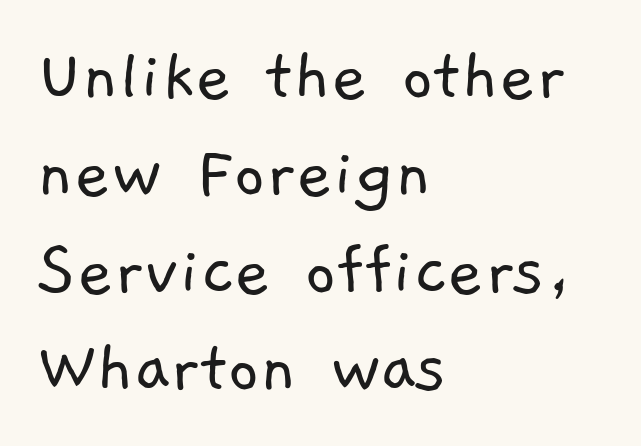
{"serif": "no", "bold": "no", "weight": "light", "width": "normal", "stroke_contrast": "low", "x_height": "medium", "monospaced": "no", "underline": "no", "align": "left", "line_spacing": "normal", "line_spacing_ratio": 1.25, "letter_spacing": "normal", "letter_spacing_em": 0.0, "glyph_px": 78}
